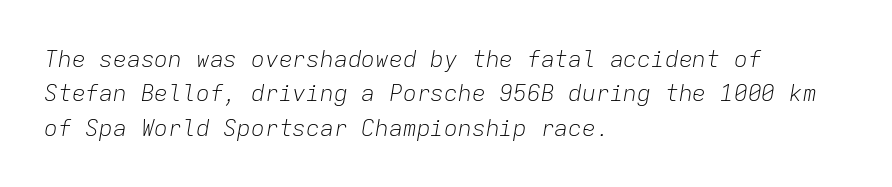
Q: Is the text bold? A: No.
Q: Is the text italic (slanted)? A: Yes, it leans right by about 9 degrees.
Q: Is the text underlined? A: No.
Q: How is the paragraph aligned? A: Left-aligned.
Q: Is the spacing between letters normal or unusually wide? A: Normal.
Q: Is the spacing between lines tight, normal or loose? A: Normal.
